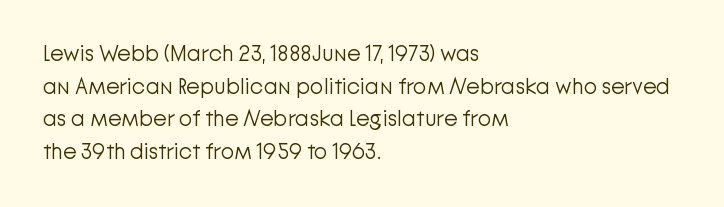
{"italic": "no", "bold": "no", "underline": "no", "align": "left", "line_spacing": "normal", "line_spacing_ratio": 1.48, "letter_spacing": "normal", "letter_spacing_em": 0.0, "glyph_px": 22}
